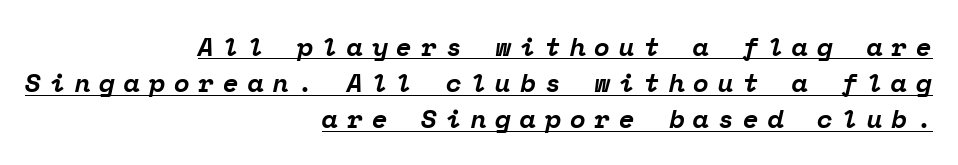
Q: Is the text bold? A: Yes.
Q: Is the text italic (slanted)? A: Yes, it leans right by about 12 degrees.
Q: Is the text underlined? A: Yes.
Q: How is the paragraph aligned? A: Right-aligned.
Q: Is the spacing between letters normal or unusually wide? A: Unusually wide.
Q: Is the spacing between lines tight, normal or loose? A: Normal.
